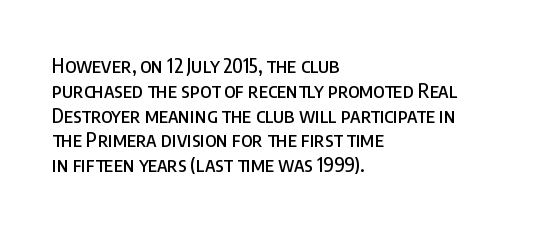
Q: Is the text italic (slanted)? A: No, it is upright.
Q: Is the text underlined? A: No.
Q: How is the paragraph aligned? A: Left-aligned.
Q: Is the spacing between letters normal or unusually wide? A: Normal.
